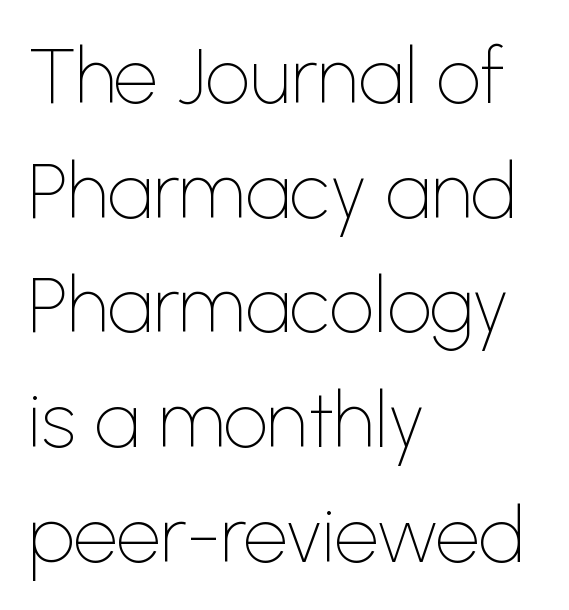
{"serif": "no", "italic": "no", "bold": "no", "weight": "thin", "width": "normal", "stroke_contrast": "low", "x_height": "medium", "monospaced": "no", "underline": "no", "align": "left", "line_spacing": "normal", "line_spacing_ratio": 1.47, "letter_spacing": "normal", "letter_spacing_em": 0.0, "glyph_px": 78}
